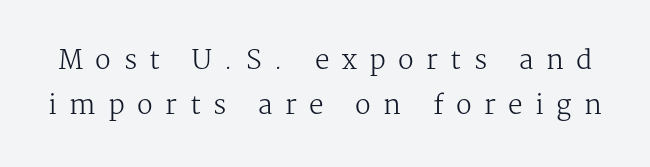
Q: Is the text bold? A: No.
Q: Is the text italic (slanted)? A: No, it is upright.
Q: Is the text underlined? A: No.
Q: Is the spacing between letters normal or unusually wide? A: Unusually wide.
